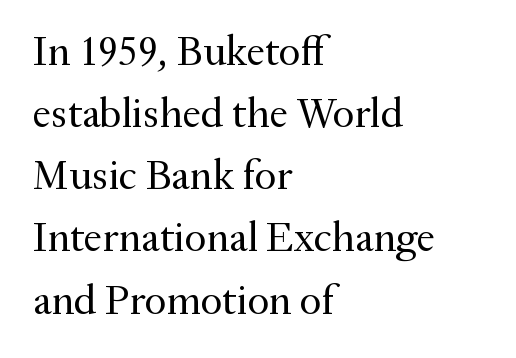
Character widths vary here, with narrow letters taking less room than wide ones. A typesetter would call this leading conventional body-copy spacing. It's the straight-up-and-down kind of type. Heft: none added — not bold. Letter spacing: default.
